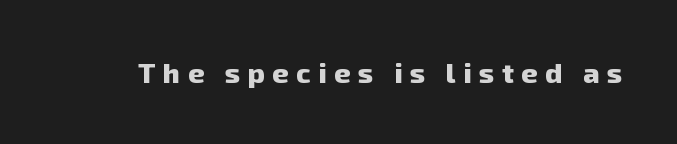
The image shows 28 px heavy sans-serif type; set unusually wide letter spacing (+0.27 em), not underlined; low stroke contrast and a medium x-height.
